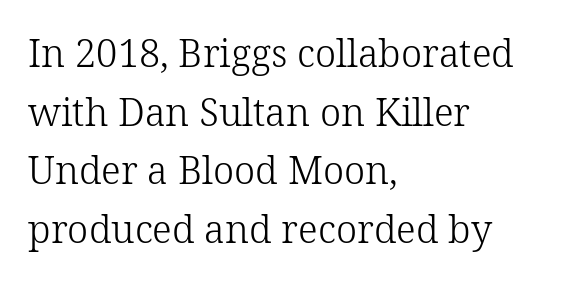
Looks like regular typesetting: each glyph gets only the width it needs. Has an underline been added? It has not. Classification — serif. This is roman type, the default non-slanted kind. The characters are drawn with everyday or finer stroke widths. Visually the block forms a straight wall on the left and a jagged coastline on the right.
